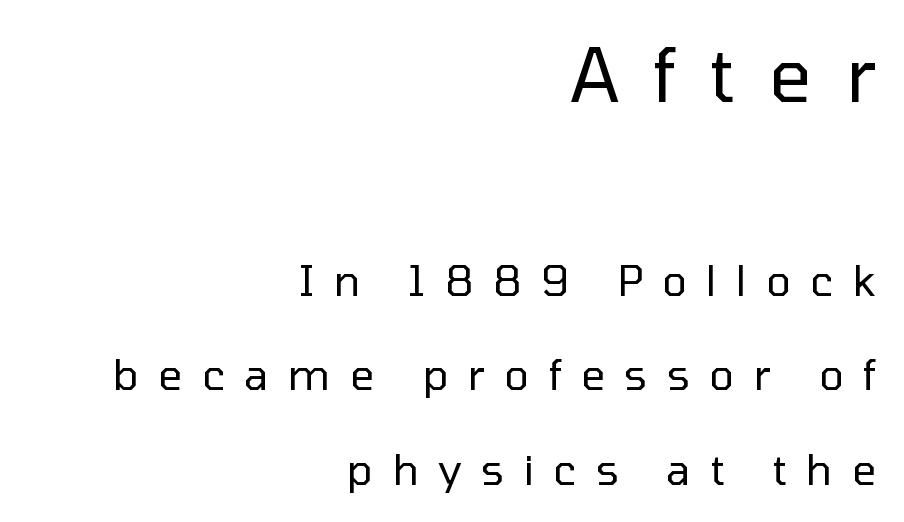
Q: Is the text bold? A: No.
Q: Is the text italic (slanted)? A: No, it is upright.
Q: Is the typeface a serif or a sans-serif typeface? A: Sans-serif.
Q: Is the text underlined? A: No.
Q: How is the paragraph aligned? A: Right-aligned.
Q: Is the spacing between letters normal or unusually wide? A: Unusually wide.
Q: Is the spacing between lines tight, normal or loose? A: Loose.
Q: Which block of text is set in a larger size, the first (top) or the second (bottom)? A: The first (top) one.
Q: Width (condensed, normal, or wide)? A: Normal.
Q: Stroke contrast? A: Low.
Q: x-height? A: Medium.
Q: Monospaced? A: No.
